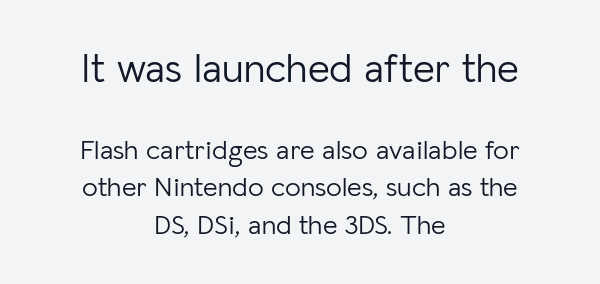
Proportional: the letters do not fall into vertical columns. Large over small — that's the arrangement of the two blocks here. The space between consecutive lines is moderate. What kind of face is this? One without serifs — a sans. The weight would be labelled regular, book, light, or lighter still.
